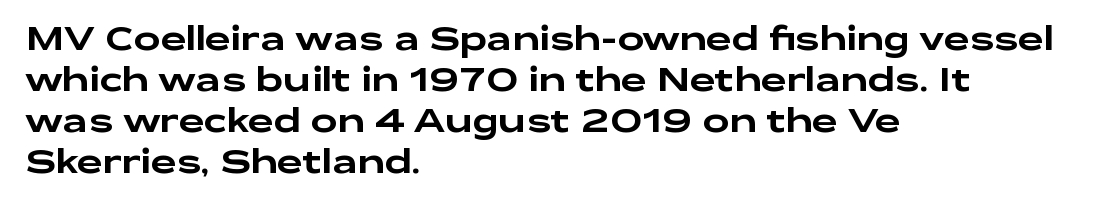
{"serif": "no", "italic": "no", "width": "wide", "stroke_contrast": "low", "x_height": "medium", "monospaced": "no", "underline": "no", "align": "left", "line_spacing": "normal", "line_spacing_ratio": 1.28, "letter_spacing": "normal", "letter_spacing_em": 0.0, "glyph_px": 32}
